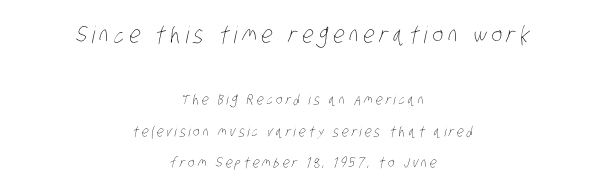
The passage is arranged like a title page — every line centered. Regarding leading, the lines here are spaced well apart. The face used here is rendered with a markedly widened letterfit. Which chunk is bigger? The first one — the top block dwarfs the bottom. A bare baseline throughout the passage. Is the type heavy? It reads as light-to-regular instead.
